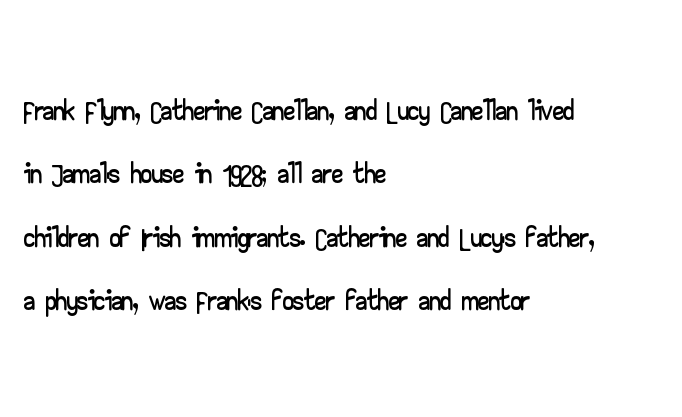
One glance says typical: line gaps are just what's usual. The zone under the glyphs is completely vacant. The type sits square on the baseline with zero lean. Observe the ordinary spacing: letters are neighbours, not strangers.
